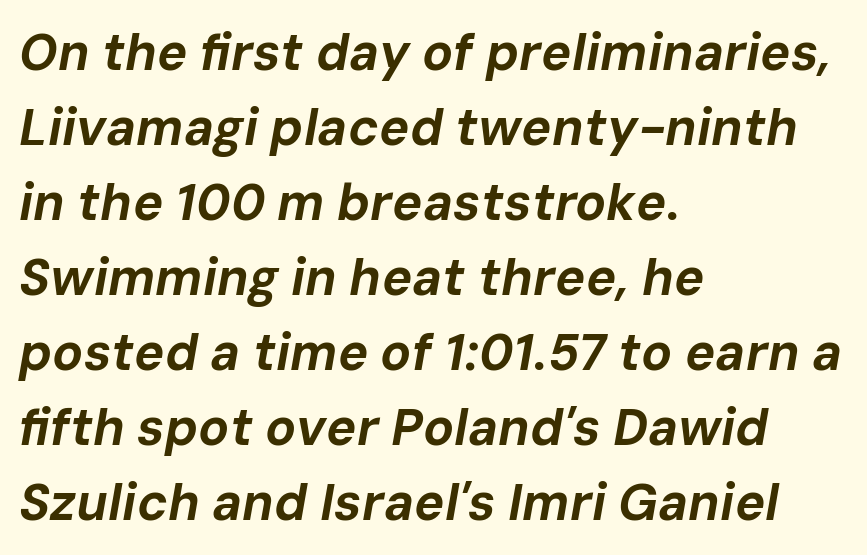
{"italic": "yes", "lean": "right", "slant_degrees": 10, "bold": "yes", "weight": "bold", "width": "normal", "stroke_contrast": "low", "x_height": "medium", "monospaced": "no", "underline": "no", "align": "left", "line_spacing": "normal", "line_spacing_ratio": 1.47, "letter_spacing": "normal", "letter_spacing_em": 0.0, "glyph_px": 51}
